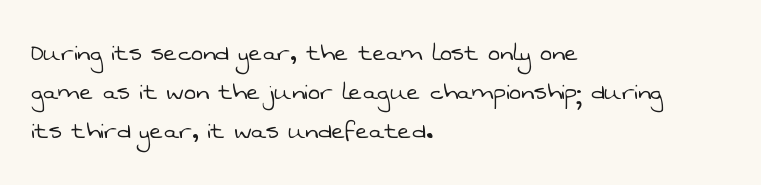
The image shows 29 px light sans-serif type; set left-aligned, normal line spacing (1.35x), normal letter spacing, not underlined; low stroke contrast and a medium x-height.
